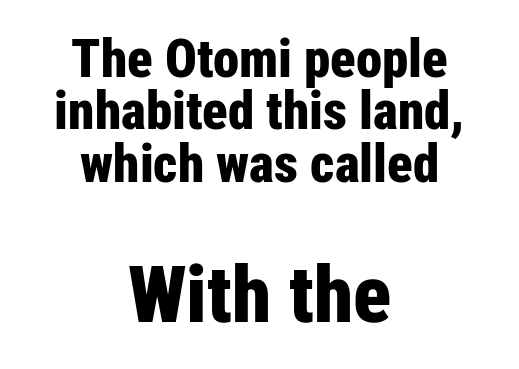
The image shows 79 px bold, condensed sans-serif type, upright; set centered, tight line spacing (0.99x), normal letter spacing, not underlined; the second (bottom) block is 1.49x larger; low stroke contrast and a medium x-height.
